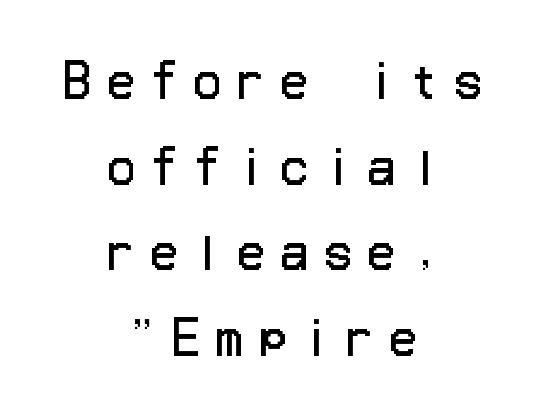
{"serif": "no", "italic": "no", "bold": "no", "weight": "regular", "width": "normal", "stroke_contrast": "low", "x_height": "medium", "underline": "no", "align": "center", "line_spacing_ratio": 1.86, "letter_spacing": "wide", "letter_spacing_em": 0.34, "glyph_px": 46}
